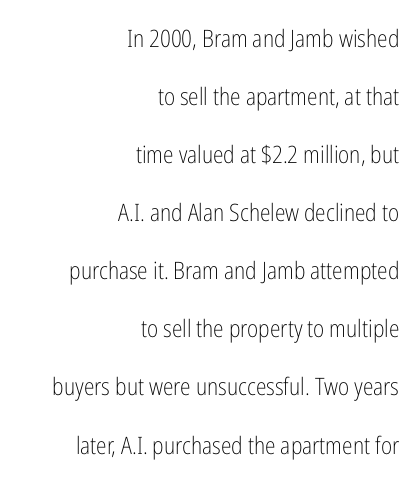
The image shows 24 px text type, upright; set right-aligned, loose line spacing (2.42x), normal letter spacing, not underlined.
